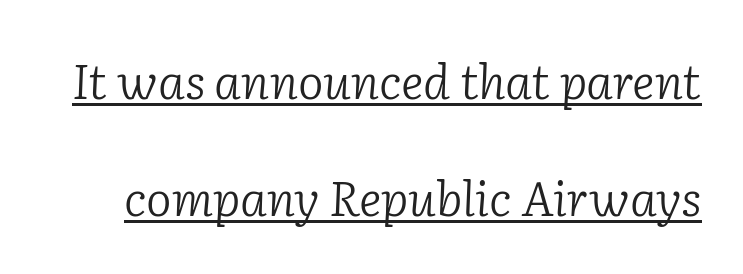
The letters sit at their default tracking, neither squeezed nor spread. The words here are underlined. Does the type have serifs? Yes, each stem ends in a small foot. Honestly, the rows look like they've been pulled way apart. Here the designer chose a conventional face with non-uniform glyph widths.
